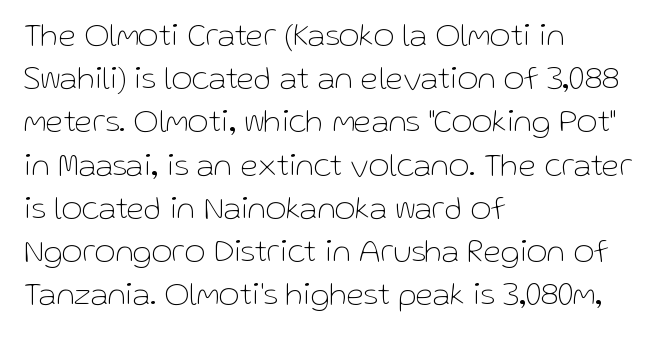
{"serif": "no", "italic": "no", "bold": "no", "weight": "thin", "width": "normal", "stroke_contrast": "low", "x_height": "medium", "monospaced": "no", "underline": "no", "align": "left", "line_spacing": "normal", "line_spacing_ratio": 1.35, "letter_spacing": "normal", "letter_spacing_em": 0.0, "glyph_px": 32}
